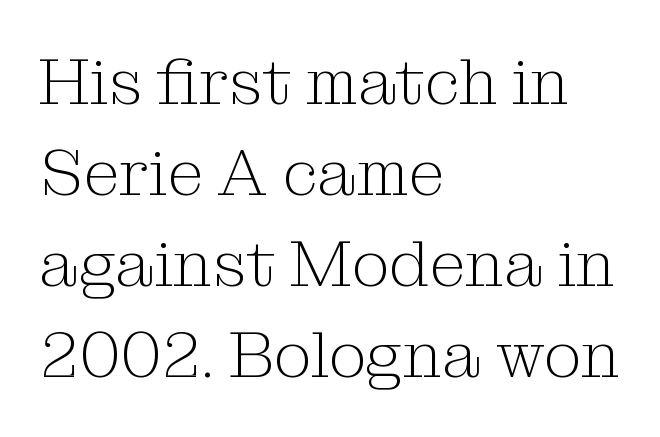
The image shows 66 px light serif type, upright; set left-aligned, normal line spacing (1.38x), normal letter spacing, not underlined; medium stroke contrast and a medium x-height.
